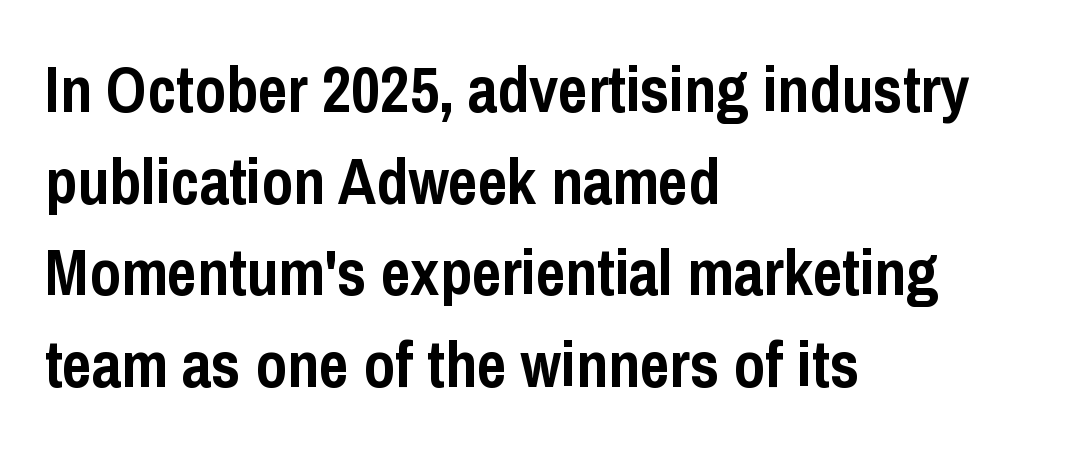
Every letter is thick-stroked: bold, no question. No italicization has been applied; the sample stays upright. Honestly, the letter spacing is just normal — you wouldn't notice it. Reading down the block, your eye returns to a fixed left position each line.
